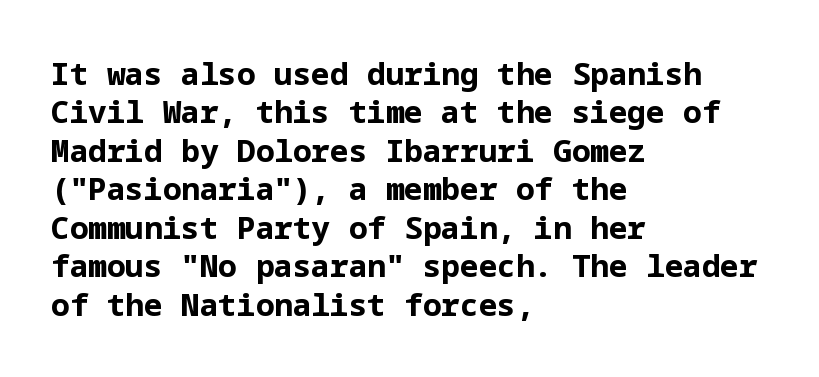
{"serif": "no", "italic": "no", "bold": "yes", "weight": "bold", "width": "normal", "stroke_contrast": "low", "x_height": "medium", "underline": "no", "align": "left", "line_spacing_ratio": 1.24, "letter_spacing": "normal", "letter_spacing_em": 0.0, "glyph_px": 31}
